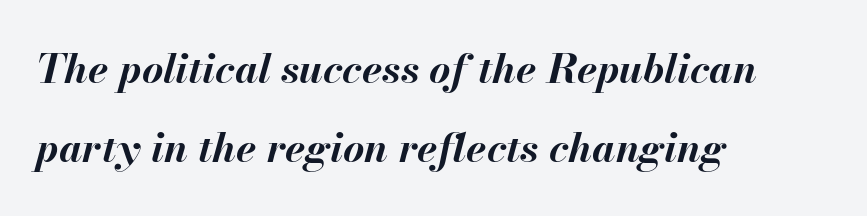
Q: Is the text bold? A: Yes.
Q: Is the text italic (slanted)? A: Yes, it leans right by about 13 degrees.
Q: Is the text underlined? A: No.
Q: How is the paragraph aligned? A: Left-aligned.
Q: Is the spacing between letters normal or unusually wide? A: Normal.
Q: Is the spacing between lines tight, normal or loose? A: Loose.
Q: Width (condensed, normal, or wide)? A: Normal.
Q: Stroke contrast? A: Medium.
Q: x-height? A: Small.
Q: Monospaced? A: No.
